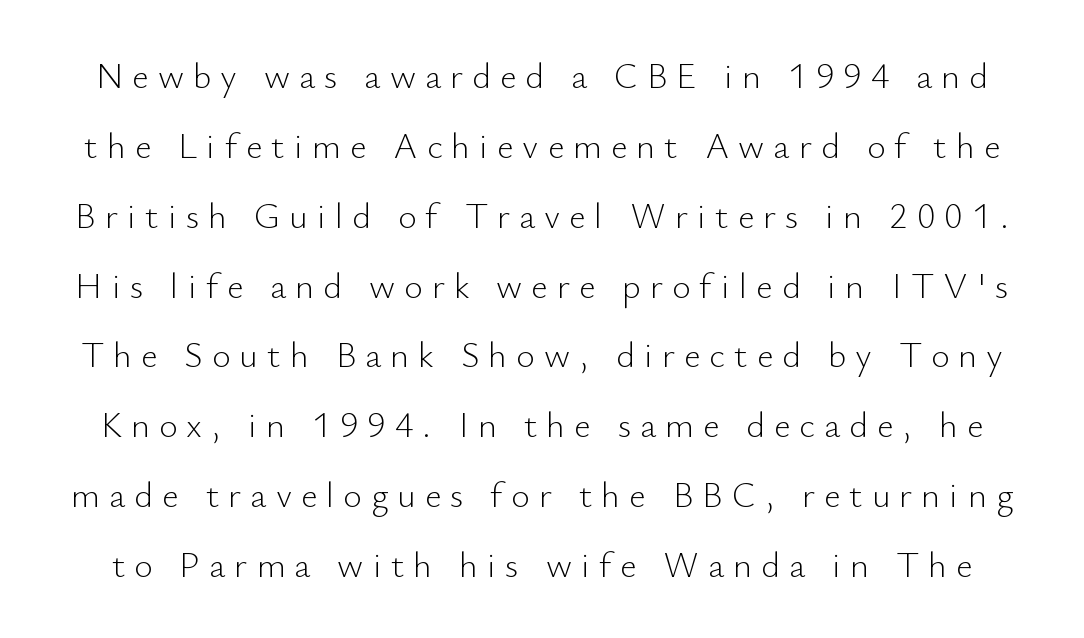
The image shows 36 px light sans-serif type, upright; set loose line spacing (1.94x), unusually wide letter spacing (+0.25 em), not underlined; low stroke contrast and a small x-height.
